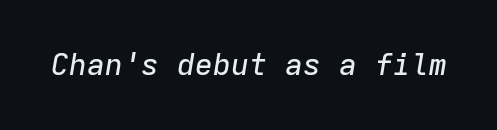
Q: Is the text italic (slanted)? A: Yes, it leans right by about 9 degrees.
Q: Is the text underlined? A: No.
Q: Is the spacing between letters normal or unusually wide? A: Normal.
Q: Width (condensed, normal, or wide)? A: Normal.
Q: Stroke contrast? A: Low.
Q: x-height? A: Medium.
Q: Monospaced? A: Yes.
